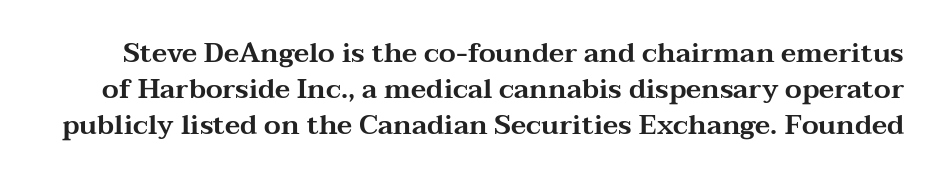
{"italic": "no", "underline": "no", "line_spacing": "normal", "line_spacing_ratio": 1.33, "letter_spacing": "normal", "letter_spacing_em": 0.0, "glyph_px": 27}
